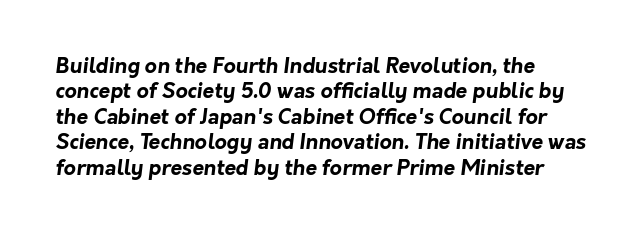
One-word summary of the alignment: left. A clean baseline with only descenders dipping below it. No extra tracking has been applied to these lines. Set as a true bold cut, around the 700 mark.
